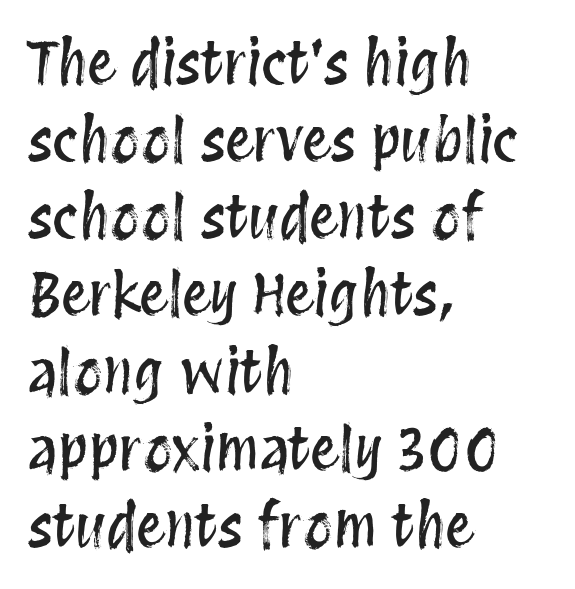
The image shows 58 px condensed type, upright; set left-aligned, normal line spacing (1.33x), normal letter spacing, not underlined; medium stroke contrast and a large x-height.
